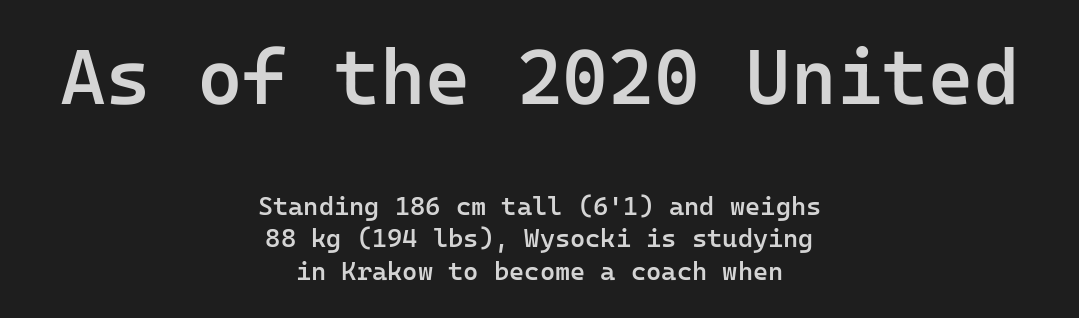
The image shows 78 px semibold sans-serif type, upright, monospaced; set centered, line spacing 1.24x, normal letter spacing, not underlined; the first (top) block is 3.0x larger; low stroke contrast and a medium x-height.
